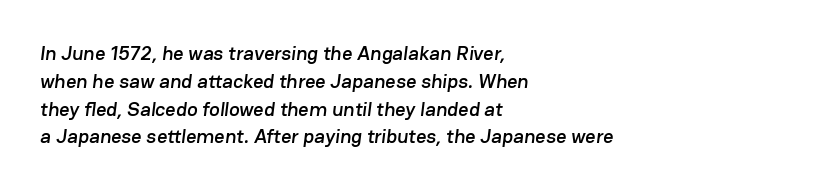
Q: Is the text underlined? A: No.
Q: How is the paragraph aligned? A: Left-aligned.
Q: Is the spacing between letters normal or unusually wide? A: Normal.
Q: Is the spacing between lines tight, normal or loose? A: Normal.
